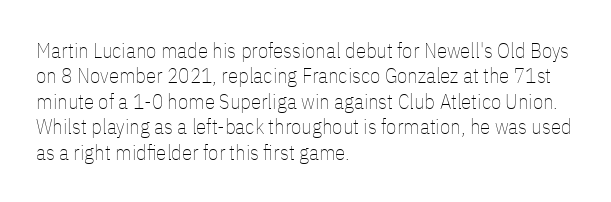
The image shows 21 px text type, upright; set left-aligned, line spacing 1.21x, normal letter spacing, not underlined.
